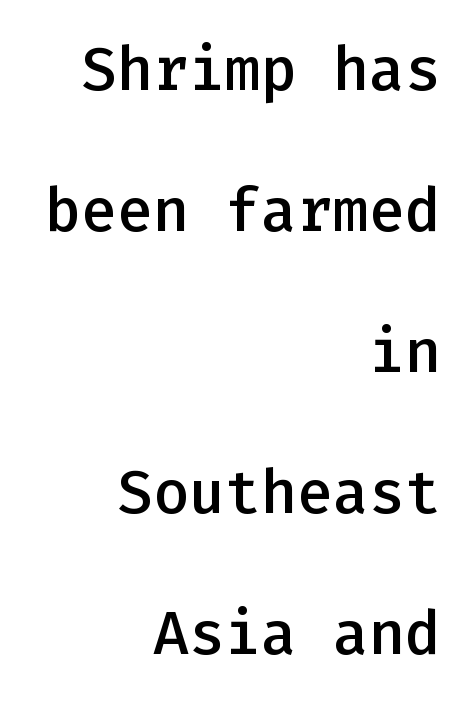
Q: Is the text bold? A: Semi-bold.
Q: Is the text italic (slanted)? A: No, it is upright.
Q: Is the typeface a serif or a sans-serif typeface? A: Sans-serif.
Q: Is the text underlined? A: No.
Q: How is the paragraph aligned? A: Right-aligned.
Q: Is the spacing between letters normal or unusually wide? A: Normal.
Q: Is the spacing between lines tight, normal or loose? A: Loose.
Q: Width (condensed, normal, or wide)? A: Normal.
Q: Stroke contrast? A: Low.
Q: x-height? A: Medium.
Q: Monospaced? A: Yes.
